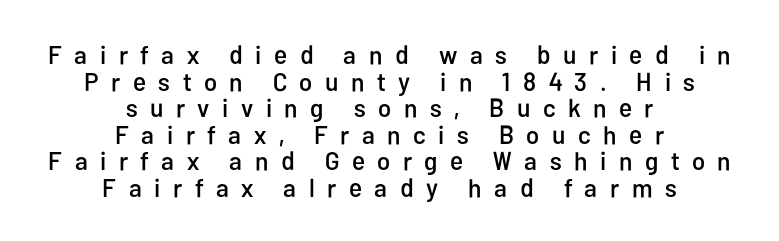
The image shows 26 px text type, upright; set centered, tight line spacing (1.02x), unusually wide letter spacing (+0.48 em), not underlined.
